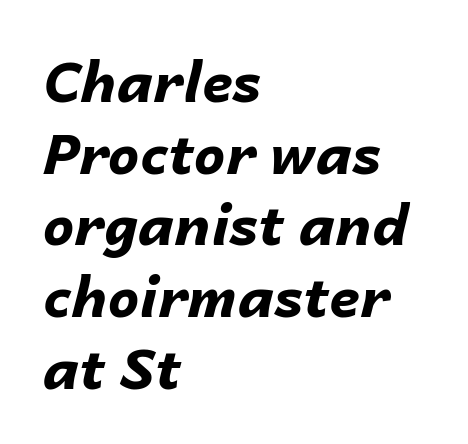
Q: Is the text bold? A: Yes.
Q: Is the text italic (slanted)? A: Yes, it leans right by about 14 degrees.
Q: Is the text underlined? A: No.
Q: How is the paragraph aligned? A: Left-aligned.
Q: Is the spacing between letters normal or unusually wide? A: Normal.
Q: Is the spacing between lines tight, normal or loose? A: Normal.
Q: Width (condensed, normal, or wide)? A: Normal.
Q: Stroke contrast? A: Low.
Q: x-height? A: Medium.
Q: Monospaced? A: No.
